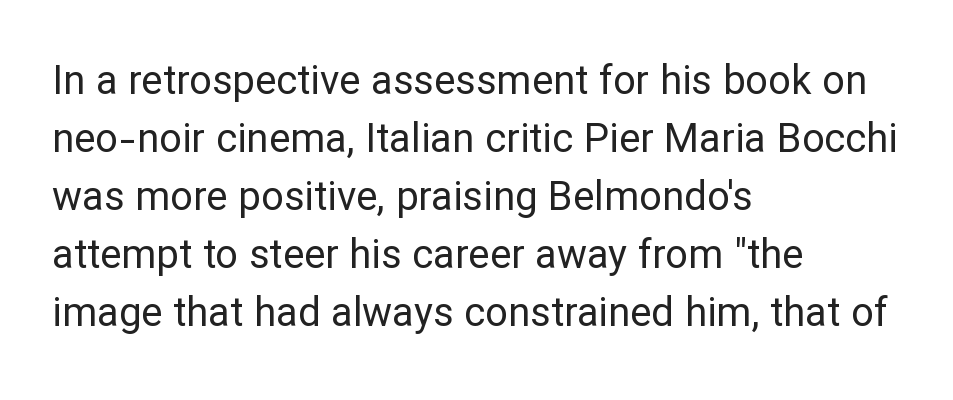
The compositor pushed each line to the left boundary. Character widths vary here, with narrow letters taking less room than wide ones. Designer's note — italics off, roman on. Each letter's strokes conclude bluntly, with no projecting serifs. The characters are drawn with everyday or finer stroke widths.
